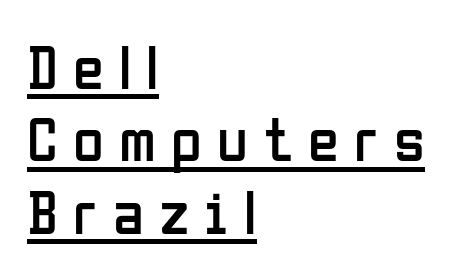
{"serif": "no", "italic": "no", "bold": "no", "weight": "regular", "width": "condensed", "stroke_contrast": "low", "x_height": "medium", "monospaced": "no", "underline": "yes", "align": "left", "line_spacing": "tight", "line_spacing_ratio": 1.15, "letter_spacing": "wide", "letter_spacing_em": 0.24, "glyph_px": 63}
